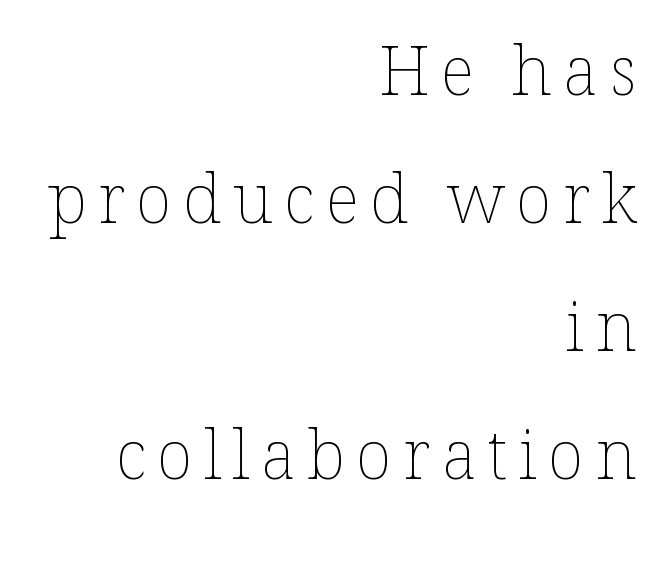
{"italic": "no", "bold": "no", "weight": "thin", "width": "normal", "stroke_contrast": "low", "x_height": "medium", "monospaced": "no", "underline": "no", "align": "right", "line_spacing_ratio": 1.88, "glyph_px": 68}
